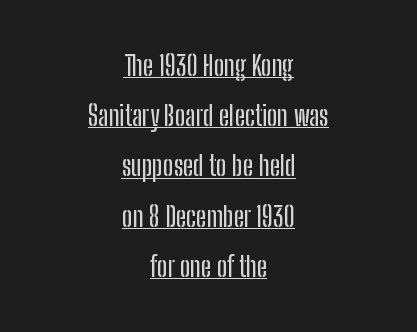
Q: Is the text italic (slanted)? A: No, it is upright.
Q: Is the text underlined? A: Yes.
Q: How is the paragraph aligned? A: Centered.
Q: Is the spacing between letters normal or unusually wide? A: Normal.
